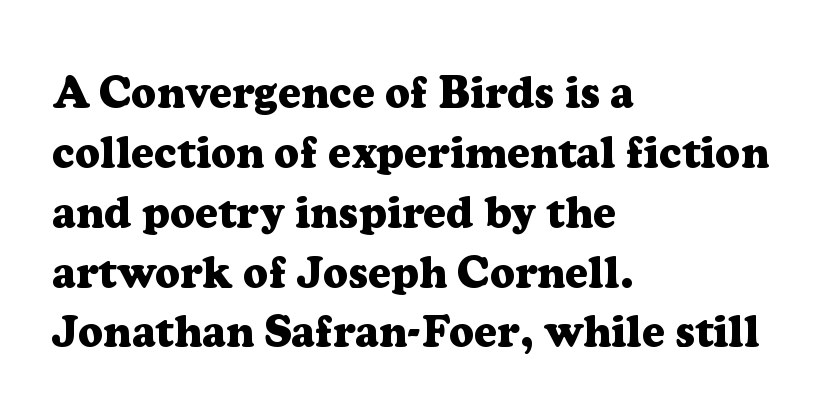
Q: Is the text bold? A: Yes.
Q: Is the text italic (slanted)? A: No, it is upright.
Q: Is the typeface a serif or a sans-serif typeface? A: Serif.
Q: Is the text underlined? A: No.
Q: How is the paragraph aligned? A: Left-aligned.
Q: Is the spacing between letters normal or unusually wide? A: Normal.
Q: Is the spacing between lines tight, normal or loose? A: Normal.
Q: Width (condensed, normal, or wide)? A: Normal.
Q: Stroke contrast? A: Low.
Q: x-height? A: Medium.
Q: Monospaced? A: No.
